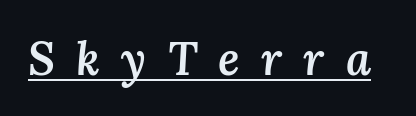
The image shows 46 px semibold type, italic (leaning right); set unusually wide letter spacing (+0.46 em), underlined; medium stroke contrast and a medium x-height.
